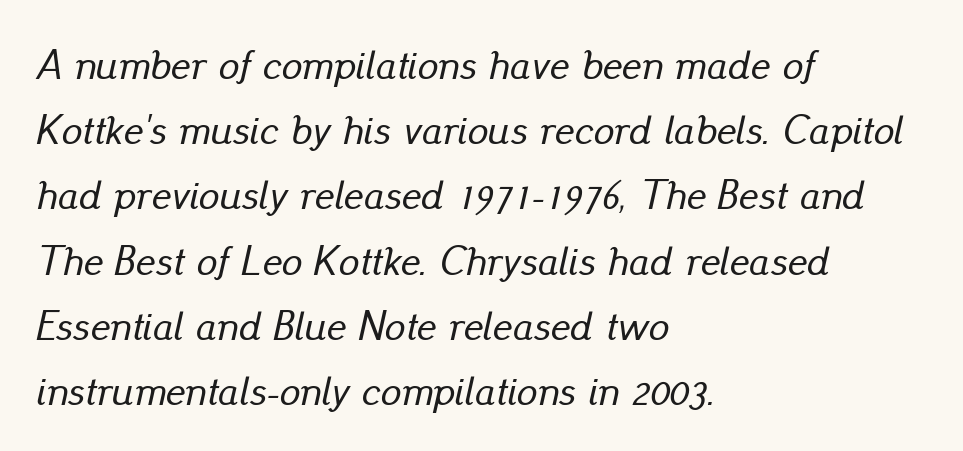
Q: Is the text italic (slanted)? A: Yes, it leans right by about 13 degrees.
Q: Is the text underlined? A: No.
Q: How is the paragraph aligned? A: Left-aligned.
Q: Is the spacing between letters normal or unusually wide? A: Normal.
Q: Is the spacing between lines tight, normal or loose? A: Normal.
Q: Width (condensed, normal, or wide)? A: Normal.
Q: Stroke contrast? A: Low.
Q: x-height? A: Small.
Q: Monospaced? A: No.
